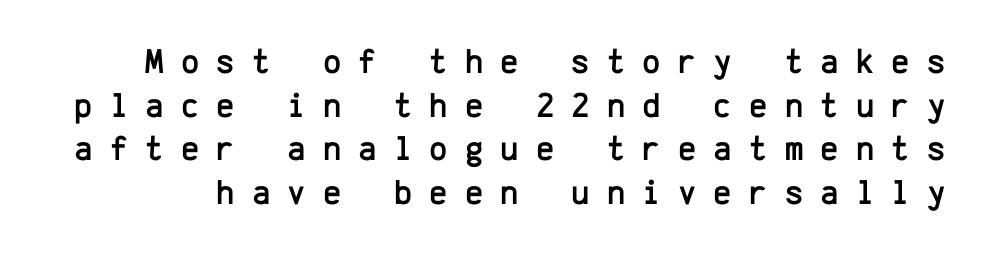
Q: Is the text italic (slanted)? A: No, it is upright.
Q: Is the typeface a serif or a sans-serif typeface? A: Sans-serif.
Q: Is the text underlined? A: No.
Q: Is the spacing between letters normal or unusually wide? A: Unusually wide.
Q: Is the spacing between lines tight, normal or loose? A: Normal.
Q: Width (condensed, normal, or wide)? A: Normal.
Q: Stroke contrast? A: Low.
Q: x-height? A: Medium.
Q: Monospaced? A: Yes.
